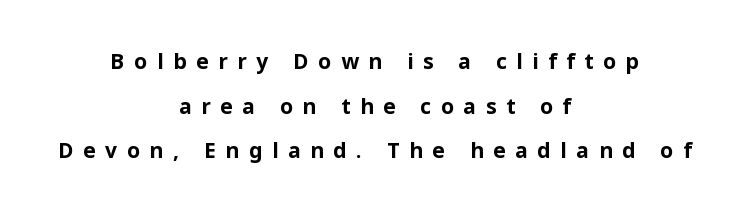
Q: Is the text bold? A: Yes.
Q: Is the text italic (slanted)? A: No, it is upright.
Q: Is the text underlined? A: No.
Q: How is the paragraph aligned? A: Centered.
Q: Is the spacing between letters normal or unusually wide? A: Unusually wide.
Q: Is the spacing between lines tight, normal or loose? A: Loose.
